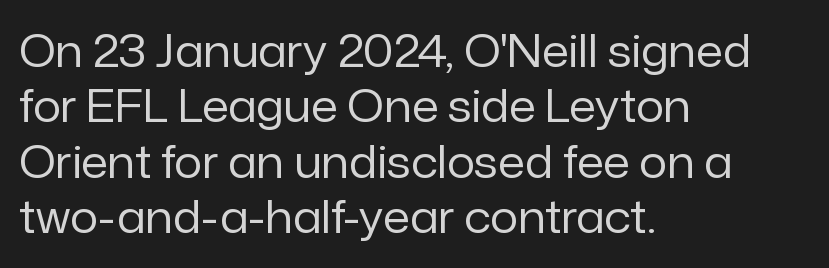
The image shows 44 px regular-weight sans-serif type, upright; set left-aligned, normal line spacing (1.26x), normal letter spacing, not underlined; low stroke contrast and a medium x-height.
